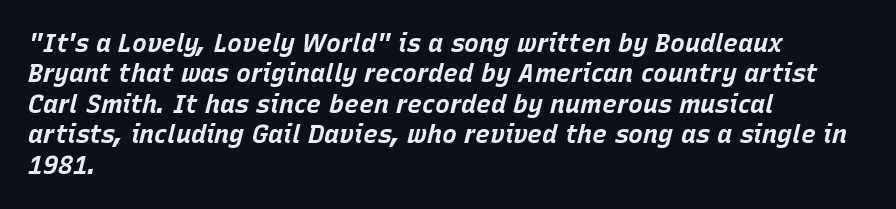
The lettering tilts uniformly, giving the passage an italic look. No word sits above an underline. Notice how thick the strokes are: this is what a full bold looks like. The typesetter chose a ragged-right arrangement here. These lines keep a tight, regular rhythm from letter to letter.
